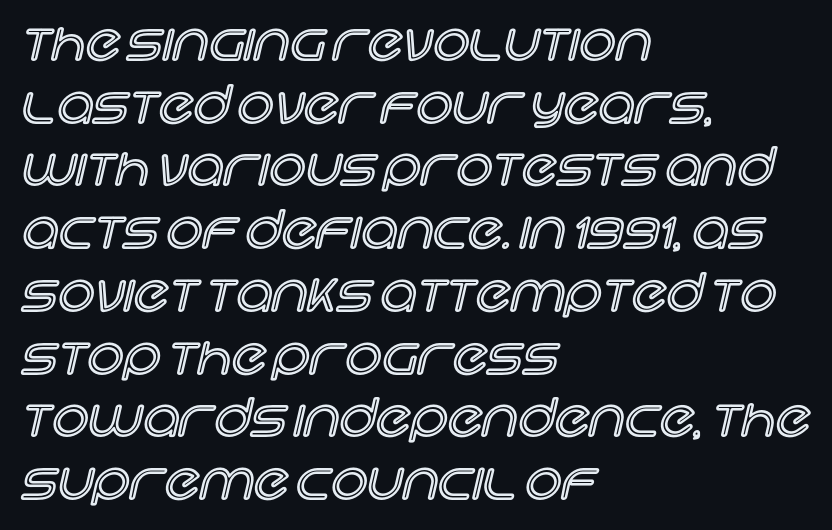
The baseline area is clear. Does the copy run flush right? No — it runs flush left. The type is set solid horizontally, with unmodified tracking. Spacing verdict: proportional, widths tailored to each character.
